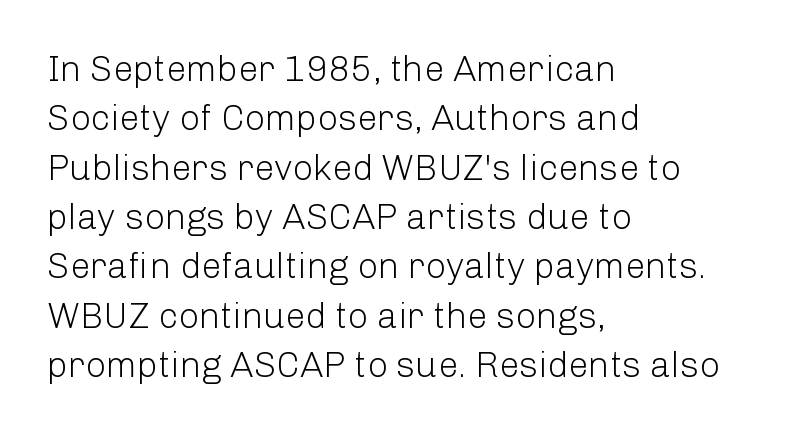
The image shows 36 px light sans-serif type, upright; set left-aligned, normal line spacing (1.37x), normal letter spacing, not underlined; low stroke contrast and a medium x-height.
